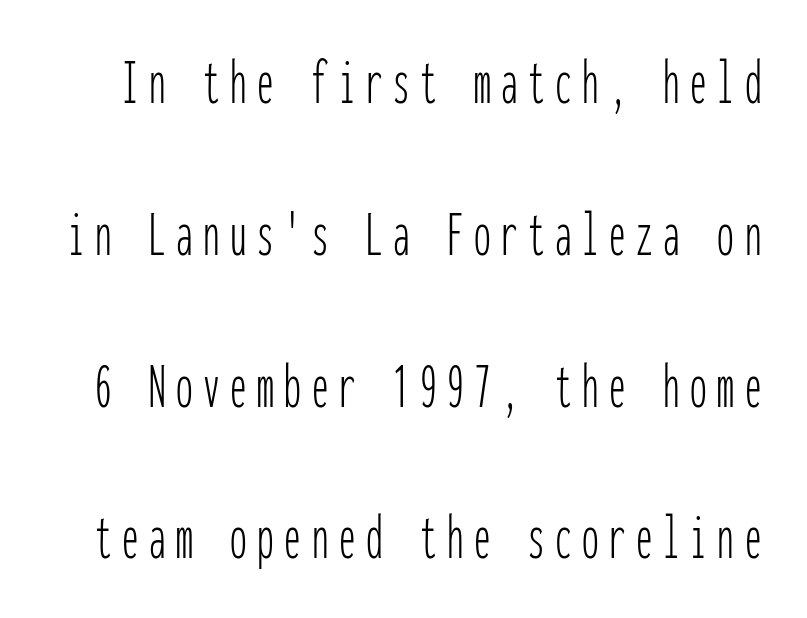
Decoration check: the copy has no underline. Line spacing here is loose. The letters march in equal steps, a hallmark of fixed-pitch type. If you drew a line through each stem, it would be perfectly vertical.
